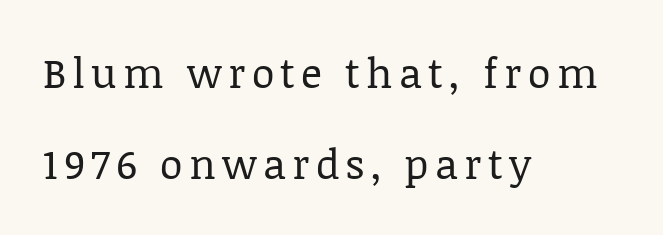
{"serif": "yes", "italic": "no", "bold": "no", "weight": "regular", "width": "normal", "stroke_contrast": "low", "x_height": "large", "monospaced": "no", "underline": "no", "align": "left", "line_spacing": "loose", "line_spacing_ratio": 2.23, "glyph_px": 41}
